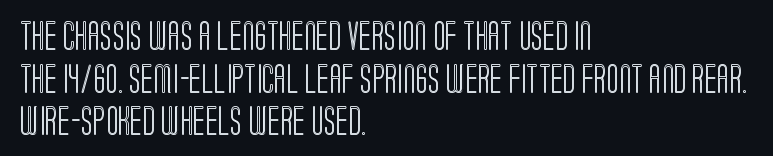
{"italic": "no", "width": "condensed", "x_height": "large", "monospaced": "no", "underline": "no", "align": "left", "line_spacing": "normal", "line_spacing_ratio": 1.47, "letter_spacing": "normal", "letter_spacing_em": 0.0, "glyph_px": 29}
